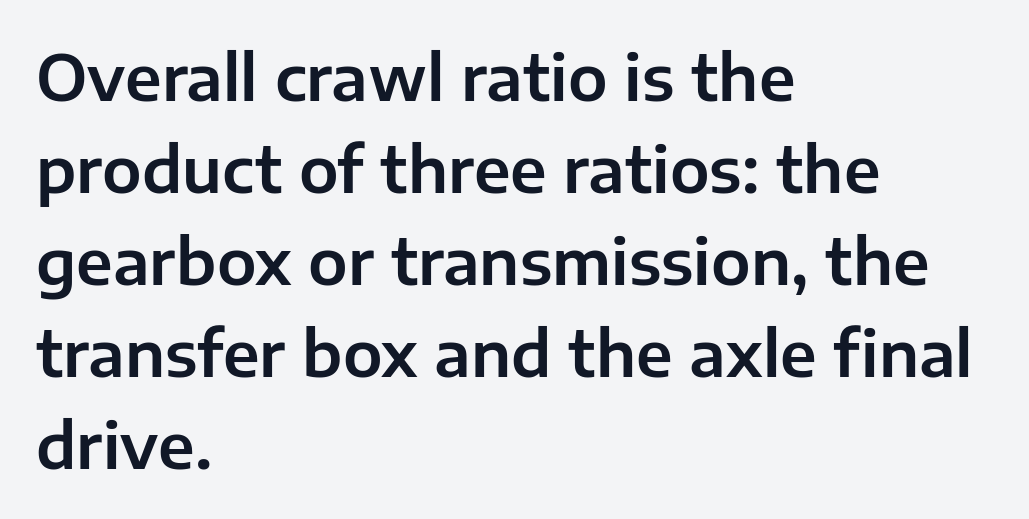
Q: Is the text italic (slanted)? A: No, it is upright.
Q: Is the typeface a serif or a sans-serif typeface? A: Sans-serif.
Q: Is the text underlined? A: No.
Q: How is the paragraph aligned? A: Left-aligned.
Q: Is the spacing between letters normal or unusually wide? A: Normal.
Q: Is the spacing between lines tight, normal or loose? A: Normal.
Q: Width (condensed, normal, or wide)? A: Normal.
Q: Stroke contrast? A: Low.
Q: x-height? A: Medium.
Q: Monospaced? A: No.
